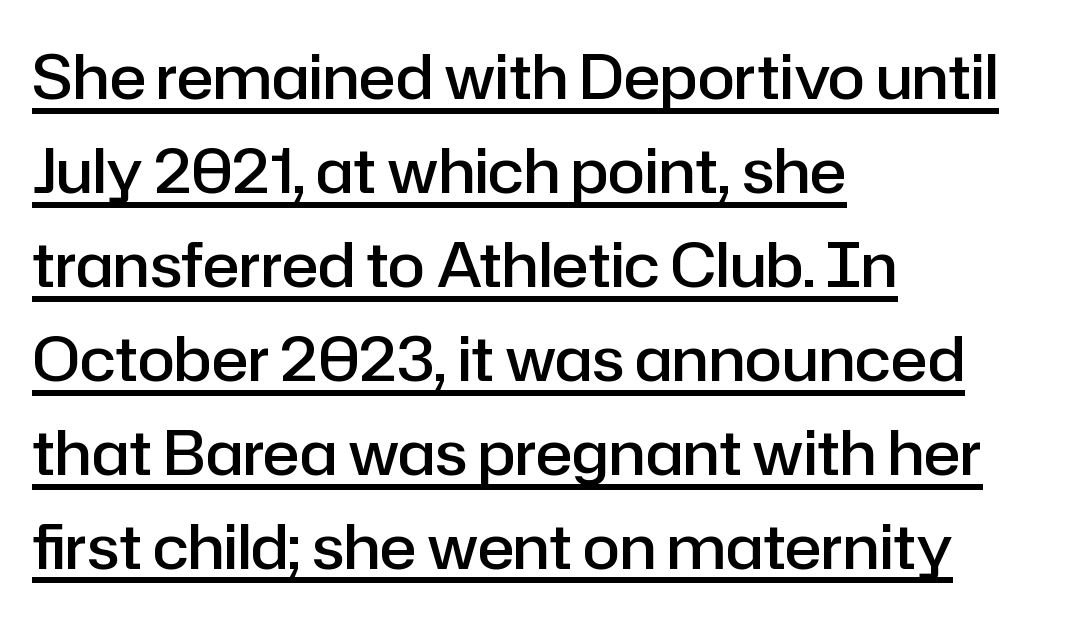
This sample uses plain, unmodified letter spacing. The font's upright variant was chosen for this text. This is sans-serif lettering, the kind often seen on screens and signage. Here the designer chose a conventional face with non-uniform glyph widths. Slightly chunky letters — semibold, I'd say, not full bold. The typesetter has applied underlining to the passage shown.
